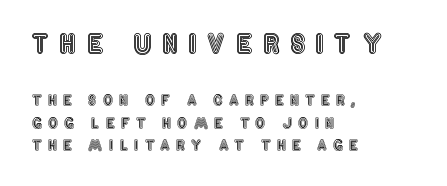
The setting favours the left margin, as ordinary paragraphs usually do. The passage shown has open, widely tracked lettering throughout. Is there much room between lines? A standard amount, neither cramped nor airy. Which of the two is more prominent by size? The first, at the top.
